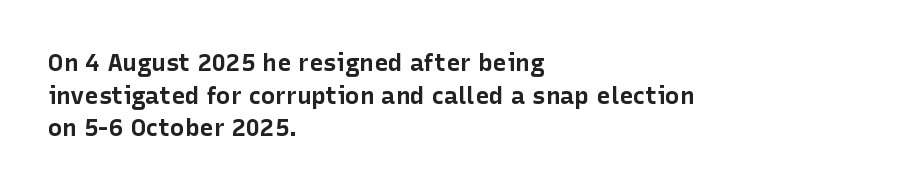
The image shows 24 px bold type, upright; set left-aligned, normal line spacing (1.36x), normal letter spacing, not underlined.
